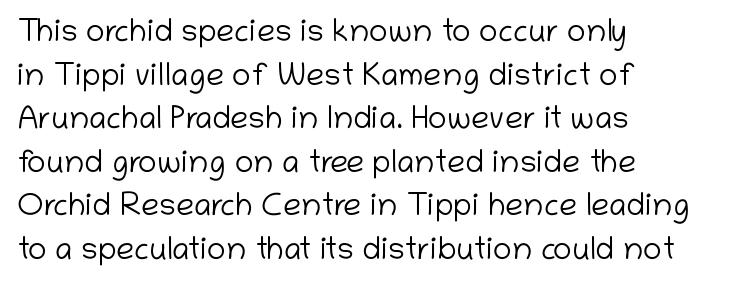
Looks like regular typesetting: each glyph gets only the width it needs. The lines in this sample share a left origin and differ only in where they stop. Is there much room between lines? A standard amount, neither cramped nor airy. Descender tails drop into unmarked territory. Nothing heavy about these letters — not bold at all.
